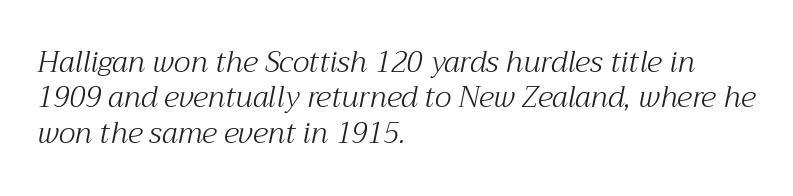
The image shows 29 px light serif type, italic (leaning right); set left-aligned, line spacing 1.22x, normal letter spacing, not underlined; medium stroke contrast and a medium x-height.
